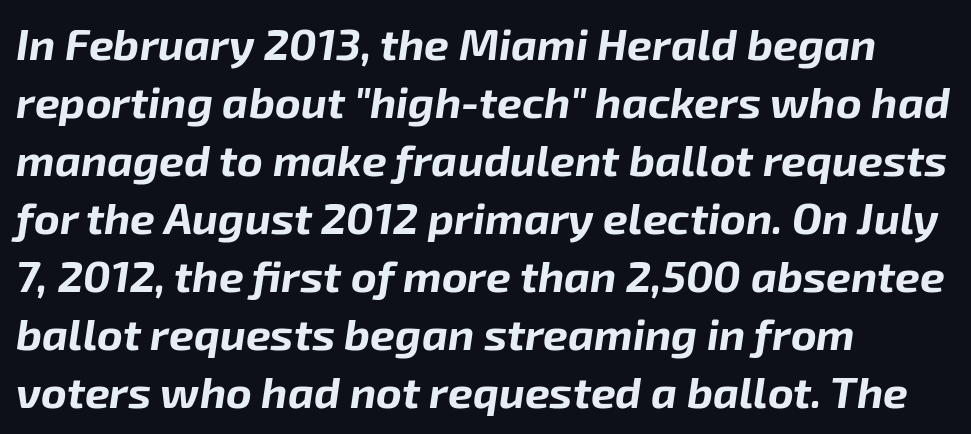
The image shows 44 px bold type, italic (leaning right); set left-aligned, normal line spacing (1.32x), normal letter spacing, not underlined; low stroke contrast and a medium x-height.
